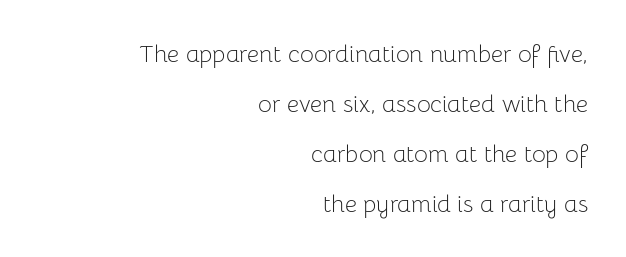
Q: Is the text bold? A: No.
Q: Is the text italic (slanted)? A: No, it is upright.
Q: Is the text underlined? A: No.
Q: How is the paragraph aligned? A: Right-aligned.
Q: Is the spacing between letters normal or unusually wide? A: Normal.
Q: Is the spacing between lines tight, normal or loose? A: Loose.
